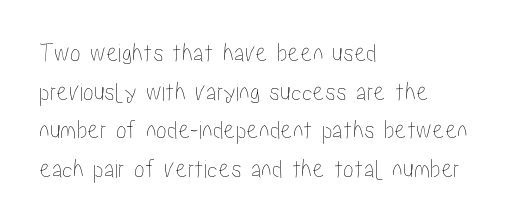
Q: Is the text italic (slanted)? A: No, it is upright.
Q: Is the text underlined? A: No.
Q: How is the paragraph aligned? A: Left-aligned.
Q: Is the spacing between letters normal or unusually wide? A: Normal.
Q: Is the spacing between lines tight, normal or loose? A: Normal.
